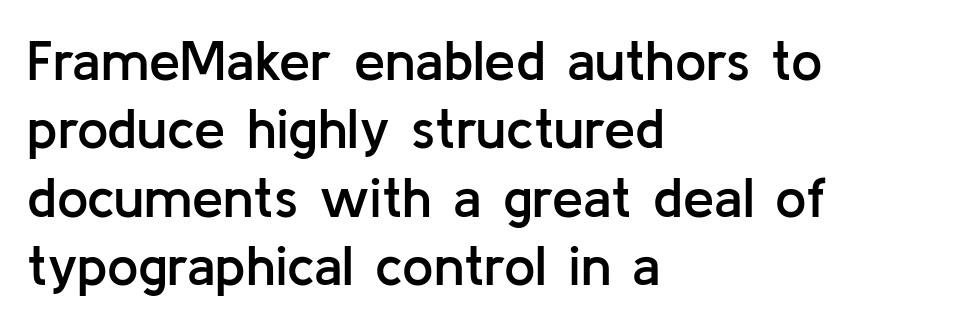
Teacher's note: observe the even left margin — that is flush-left alignment. The passage shown is typeset with a sans-serif family. Look at the stroke-to-counter ratio: somewhat heavy, a semibold. Here the glyphs are tracked normally, forming tight word shapes.
